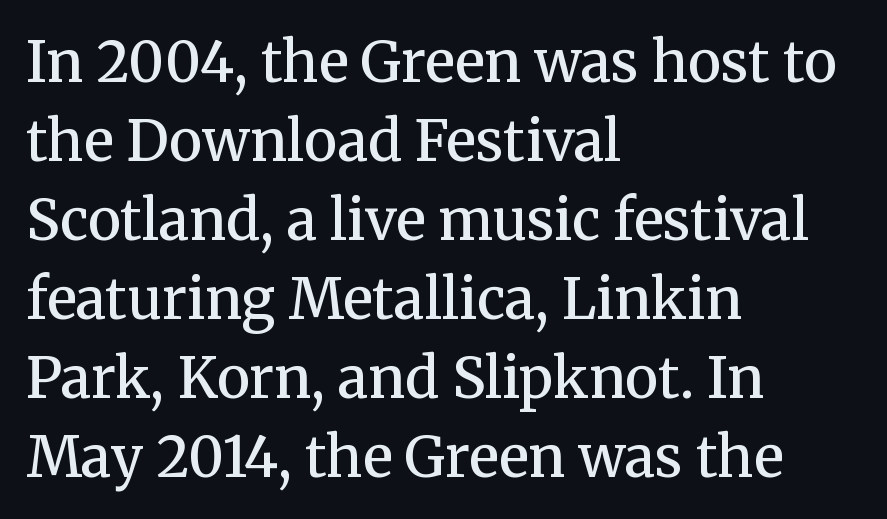
Q: Is the text bold? A: Semi-bold.
Q: Is the text italic (slanted)? A: No, it is upright.
Q: Is the typeface a serif or a sans-serif typeface? A: Serif.
Q: Is the text underlined? A: No.
Q: How is the paragraph aligned? A: Left-aligned.
Q: Is the spacing between letters normal or unusually wide? A: Normal.
Q: Is the spacing between lines tight, normal or loose? A: Normal.
Q: Width (condensed, normal, or wide)? A: Normal.
Q: Stroke contrast? A: Medium.
Q: x-height? A: Medium.
Q: Monospaced? A: No.
